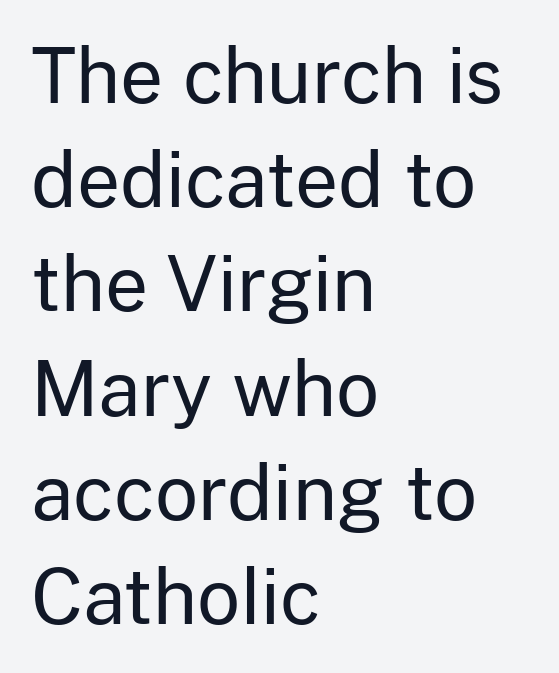
{"serif": "no", "italic": "no", "bold": "no", "weight": "regular", "width": "normal", "stroke_contrast": "low", "x_height": "medium", "monospaced": "no", "underline": "no", "align": "left", "line_spacing": "normal", "line_spacing_ratio": 1.39, "letter_spacing": "normal", "letter_spacing_em": 0.0, "glyph_px": 75}
